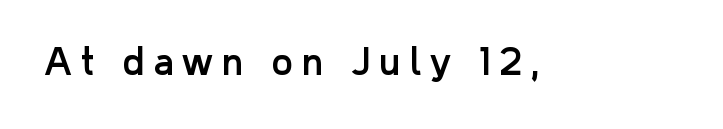
A typesetter would call this proportional, since set widths differ per character. Underline: absent. The line texture is sparse and dotted thanks to wide tracking. Check where the strokes stop: nothing finishes them off — pure sans. Do the letters lean? They stand straight.
